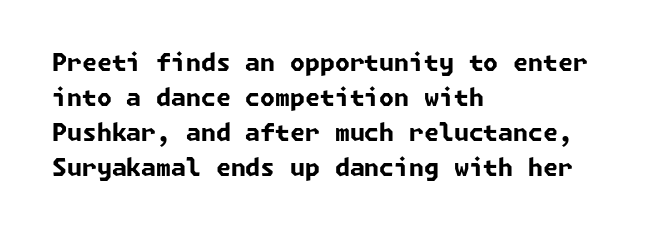
The image shows 24 px bold type; set left-aligned, normal line spacing (1.46x), normal letter spacing, not underlined.
